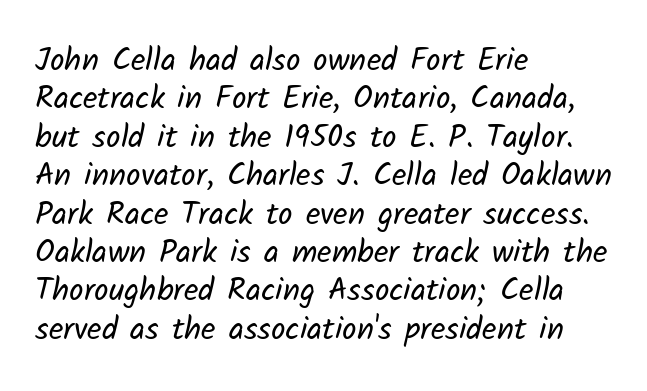
Horizontally, the lines are justified to the leading edge only. This sample has the flowing, uneven cadence of proportional lettering. These lines keep a tight, regular rhythm from letter to letter. Type without underlining.
